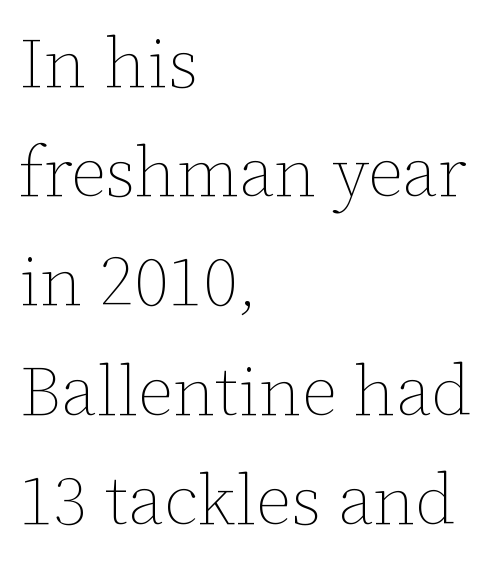
The image shows 70 px thin type, upright; set left-aligned, normal line spacing (1.56x), normal letter spacing, not underlined; low stroke contrast and a medium x-height.
